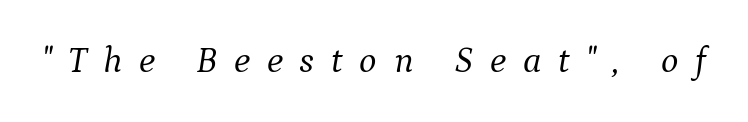
The image shows 37 px light serif type, italic (leaning right); set unusually wide letter spacing (+0.45 em), not underlined; medium stroke contrast and a medium x-height.
